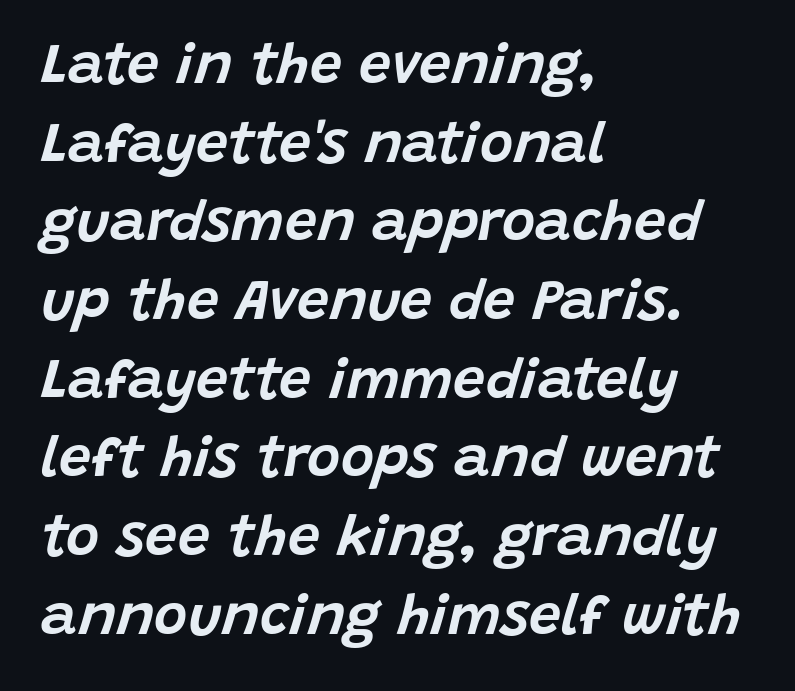
{"italic": "yes", "lean": "right", "slant_degrees": 15, "width": "normal", "stroke_contrast": "low", "x_height": "large", "monospaced": "no", "underline": "no", "align": "left", "line_spacing": "normal", "line_spacing_ratio": 1.38, "letter_spacing": "normal", "letter_spacing_em": 0.0, "glyph_px": 57}
